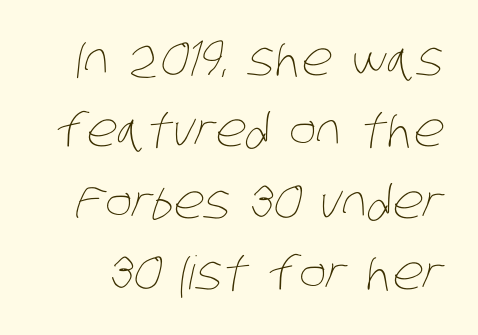
Bare-footed words on every line. A quiet, ordinary-to-light weight characterises the typeface. Spacing verdict: proportional, widths tailored to each character. Tracking here is standard; glyphs follow each other at the usual distance. The line-height multiplier appears to be the usual default.
